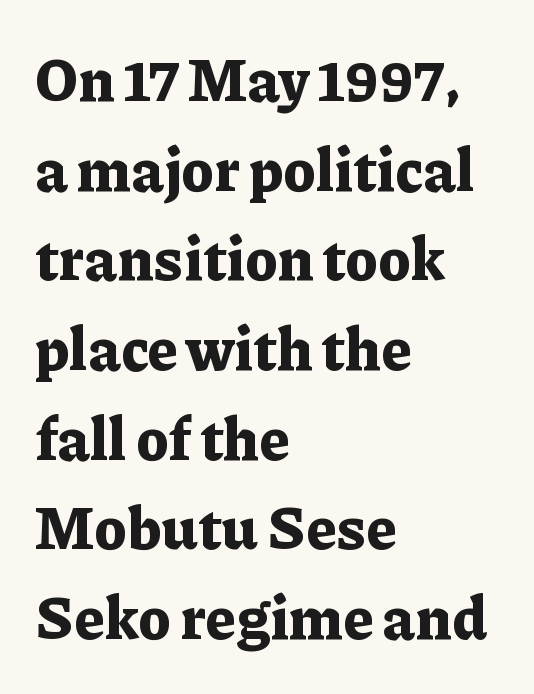
The image shows 59 px bold serif type, upright; set left-aligned, normal line spacing (1.52x), normal letter spacing, not underlined; low stroke contrast and a medium x-height.
